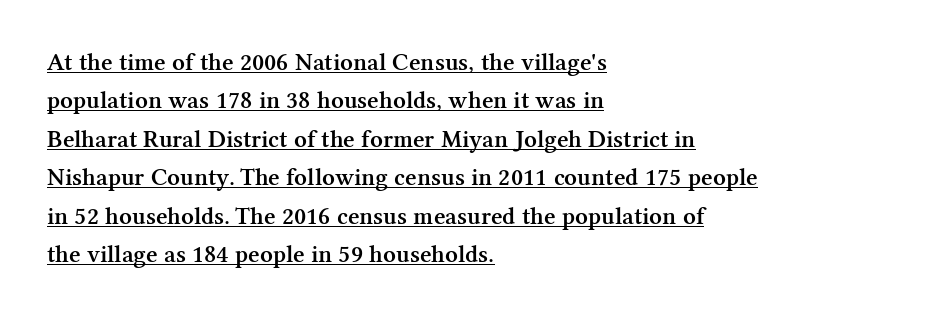
This block has exactly the height ordinary leading produces. Slightly chunky letters — semibold, I'd say, not full bold. Caption: lettering with a line underneath. The rendering anchors every line to the left-hand side. A roman cut, with each character standing at attention.
